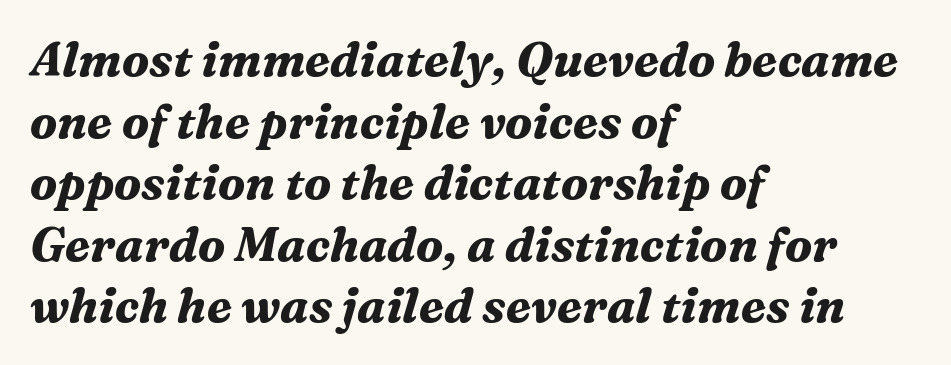
No extra tracking has been applied to these lines. Serif or sans? Serif — the stroke terminals have little feet. Chunky letters — that's bold for sure. These lines are rendered in a variable-pitch font. The block of text has a typical density, with ordinary space between rows. Honestly, there is no underline to notice here at all.
